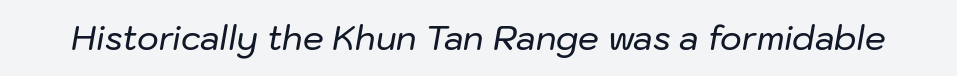
The image shows 33 px text type, italic (leaning right); set normal letter spacing, not underlined; low stroke contrast and a medium x-height.
